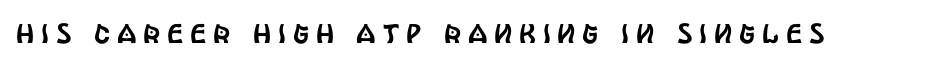
The image shows 27 px text type, upright; set unusually wide letter spacing (+0.25 em), not underlined.
